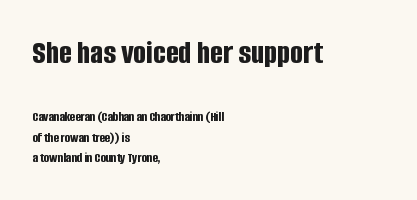
A full-strength bold gives these letters their thick strokes. Nothing unusual about the tracking: characters are spaced as the font intends. The line-height multiplier appears to be the usual default. This sample has the flowing, uneven cadence of proportional lettering.
